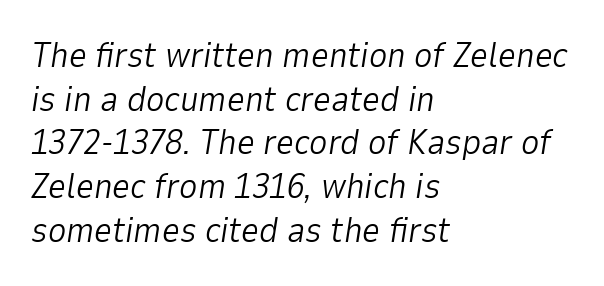
Q: Is the text bold? A: No.
Q: Is the text italic (slanted)? A: Yes, it leans right by about 9 degrees.
Q: Is the text underlined? A: No.
Q: How is the paragraph aligned? A: Left-aligned.
Q: Is the spacing between letters normal or unusually wide? A: Normal.
Q: Is the spacing between lines tight, normal or loose? A: Normal.
Q: Width (condensed, normal, or wide)? A: Normal.
Q: Stroke contrast? A: Low.
Q: x-height? A: Medium.
Q: Monospaced? A: No.
